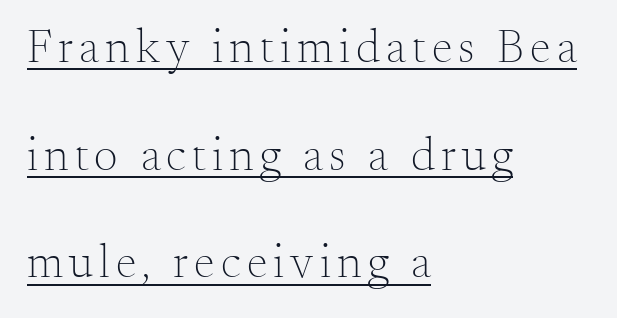
Q: Is the text bold? A: No.
Q: Is the text italic (slanted)? A: No, it is upright.
Q: Is the typeface a serif or a sans-serif typeface? A: Serif.
Q: Is the text underlined? A: Yes.
Q: How is the paragraph aligned? A: Left-aligned.
Q: Is the spacing between lines tight, normal or loose? A: Loose.
Q: Width (condensed, normal, or wide)? A: Normal.
Q: Stroke contrast? A: Medium.
Q: x-height? A: Small.
Q: Monospaced? A: No.
